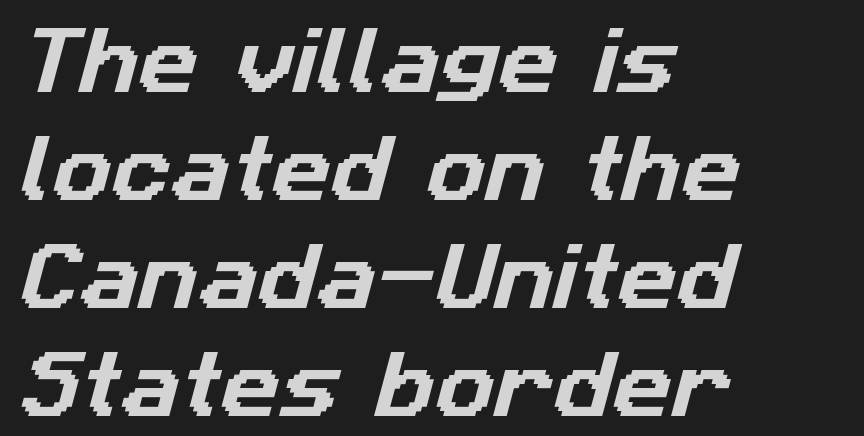
Q: Is the typeface a serif or a sans-serif typeface? A: Sans-serif.
Q: Is the text underlined? A: No.
Q: How is the paragraph aligned? A: Left-aligned.
Q: Is the spacing between letters normal or unusually wide? A: Normal.
Q: Is the spacing between lines tight, normal or loose? A: Normal.
Q: Width (condensed, normal, or wide)? A: Normal.
Q: Stroke contrast? A: Low.
Q: x-height? A: Medium.
Q: Monospaced? A: No.
